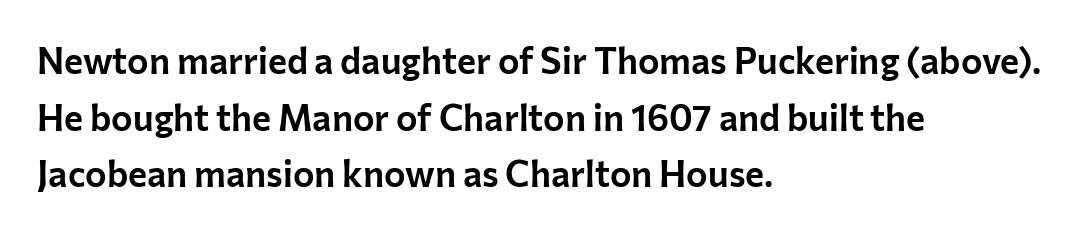
Note the varied advance widths — an 'i' is clearly narrower than an 'm'. The foot of each line stays bare and open. Check where the strokes stop: nothing finishes them off — pure sans. The lettering stays uniformly vertical, giving the passage a roman look. Spacing between characters is what you'd get straight out of the box. Leading matches the norm, producing a regular column.
